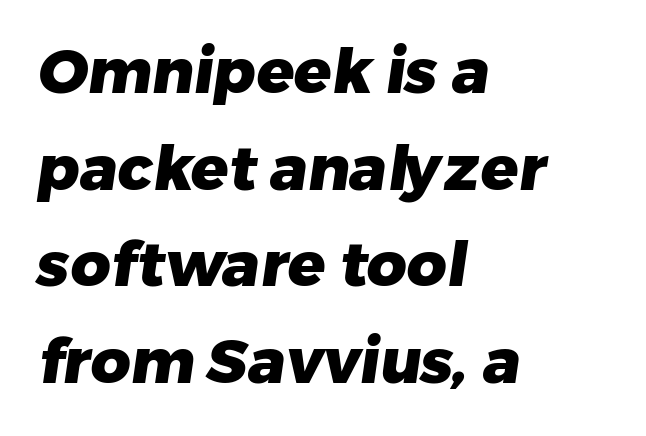
The image shows 62 px heavy sans-serif type; set left-aligned, normal line spacing (1.56x), normal letter spacing, not underlined; low stroke contrast and a medium x-height.
